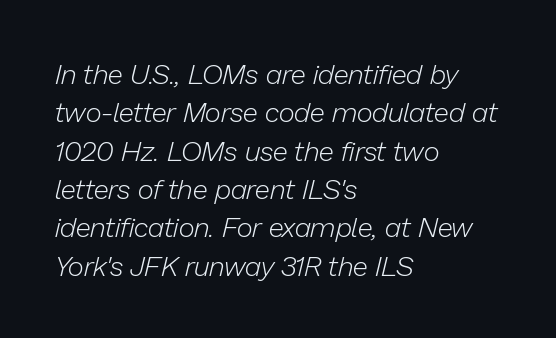
The image shows 28 px light type, italic (leaning right); set left-aligned, normal line spacing (1.37x), normal letter spacing, not underlined; low stroke contrast and a medium x-height.
